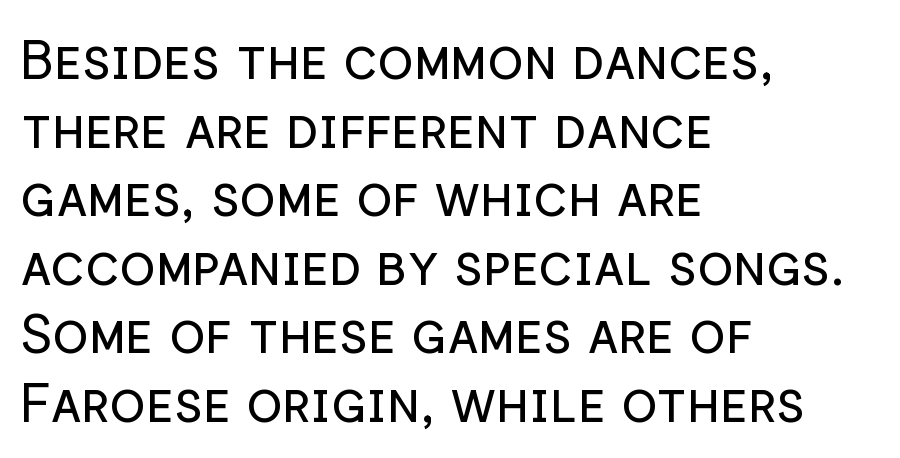
Heaviness? Minimal to ordinary, like unemphasized prose. Designer's note — italics off, roman on. Normally led — the rows are evenly, conventionally spaced. If you drew a ruler down the left edge, every line would touch it.
